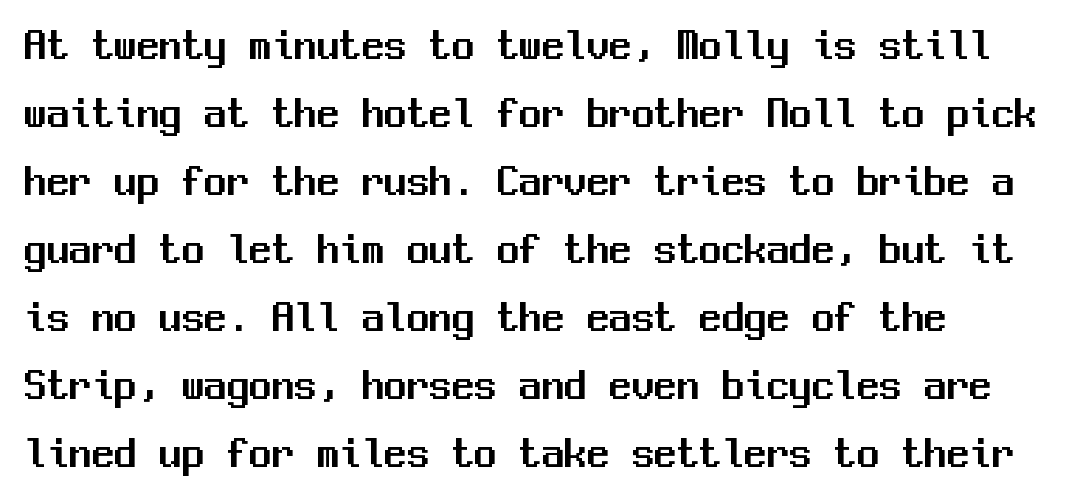
The image shows 45 px sans-serif type, upright, monospaced; set normal line spacing (1.51x), normal letter spacing, not underlined; medium stroke contrast and a medium x-height.
